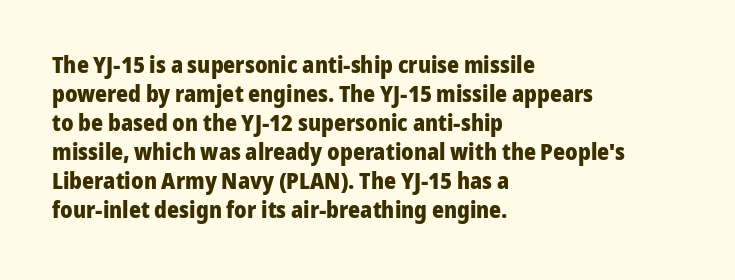
{"italic": "no", "bold": "yes", "underline": "no", "align": "left", "line_spacing": "normal", "line_spacing_ratio": 1.26, "letter_spacing": "normal", "letter_spacing_em": 0.0, "glyph_px": 23}
